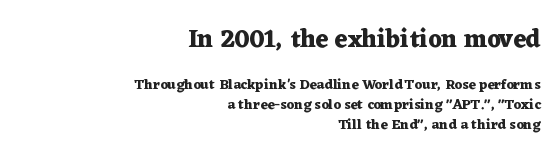
{"italic": "no", "bold": "yes", "underline": "no", "align": "right", "line_spacing": "normal", "line_spacing_ratio": 1.41, "letter_spacing": "normal", "letter_spacing_em": 0.0, "larger_block": "first", "size_ratio": 1.79, "glyph_px": 25}
